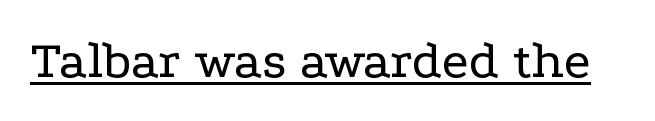
Q: Is the text bold? A: No.
Q: Is the text italic (slanted)? A: No, it is upright.
Q: Is the typeface a serif or a sans-serif typeface? A: Serif.
Q: Is the text underlined? A: Yes.
Q: Is the spacing between letters normal or unusually wide? A: Normal.
Q: Width (condensed, normal, or wide)? A: Wide.
Q: Stroke contrast? A: Low.
Q: x-height? A: Medium.
Q: Monospaced? A: No.
